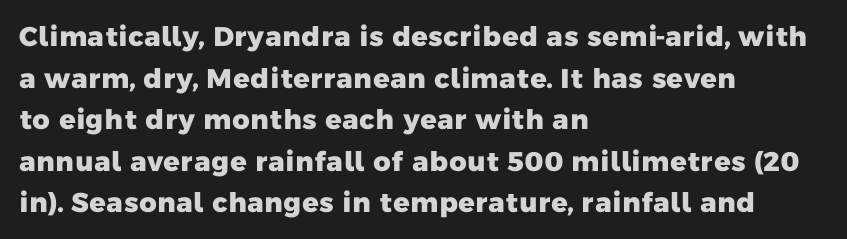
The rendering uses a moderate line-height, typical for paragraphs. Is the letter spacing exaggerated? No — it looks like the ordinary default. Nobody drew a line under any word here. How heavy is the stroke? Heavy — this is a bold.
